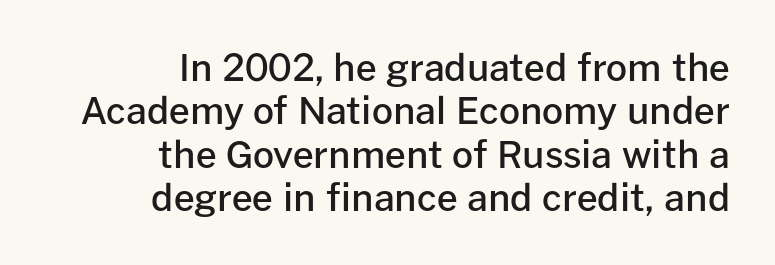
{"serif": "no", "italic": "no", "bold": "semi", "weight": "semibold", "width": "normal", "stroke_contrast": "low", "x_height": "medium", "monospaced": "no", "underline": "no", "align": "right", "line_spacing_ratio": 1.17, "letter_spacing": "normal", "letter_spacing_em": 0.0, "glyph_px": 37}
